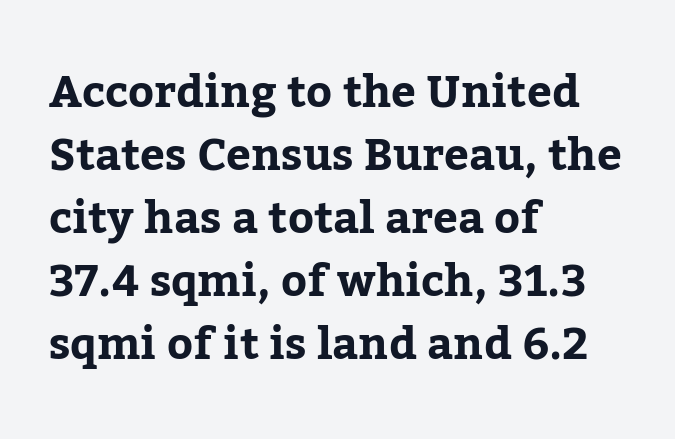
{"serif": "yes", "italic": "no", "bold": "yes", "weight": "bold", "width": "normal", "stroke_contrast": "low", "x_height": "medium", "monospaced": "no", "underline": "no", "align": "left", "line_spacing": "normal", "line_spacing_ratio": 1.43, "letter_spacing": "normal", "letter_spacing_em": 0.0, "glyph_px": 44}
